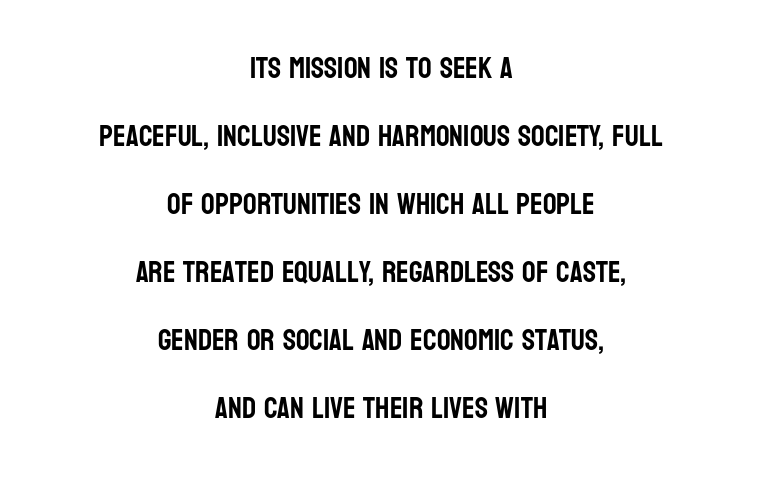
No italicization has been applied; the sample stays upright. Does extra space separate the letters? No, they use regular spacing. The face used here is proportionally spaced, like ordinary book or web type. Unlike a traditional serif, this face leaves its strokes unadorned.
